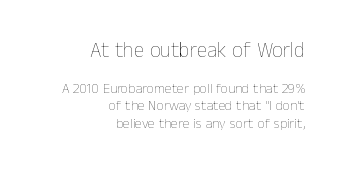
Q: Is the text bold? A: No.
Q: Is the text italic (slanted)? A: No, it is upright.
Q: Is the text underlined? A: No.
Q: How is the paragraph aligned? A: Right-aligned.
Q: Is the spacing between letters normal or unusually wide? A: Normal.
Q: Which block of text is set in a larger size, the first (top) or the second (bottom)? A: The first (top) one.
